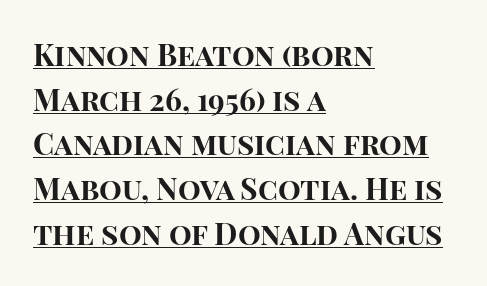
Q: Is the text bold? A: Yes.
Q: Is the text italic (slanted)? A: No, it is upright.
Q: Is the typeface a serif or a sans-serif typeface? A: Sans-serif.
Q: Is the text underlined? A: Yes.
Q: How is the paragraph aligned? A: Left-aligned.
Q: Is the spacing between letters normal or unusually wide? A: Normal.
Q: Is the spacing between lines tight, normal or loose? A: Normal.
Q: Width (condensed, normal, or wide)? A: Normal.
Q: Stroke contrast? A: High.
Q: x-height? A: Large.
Q: Monospaced? A: No.
